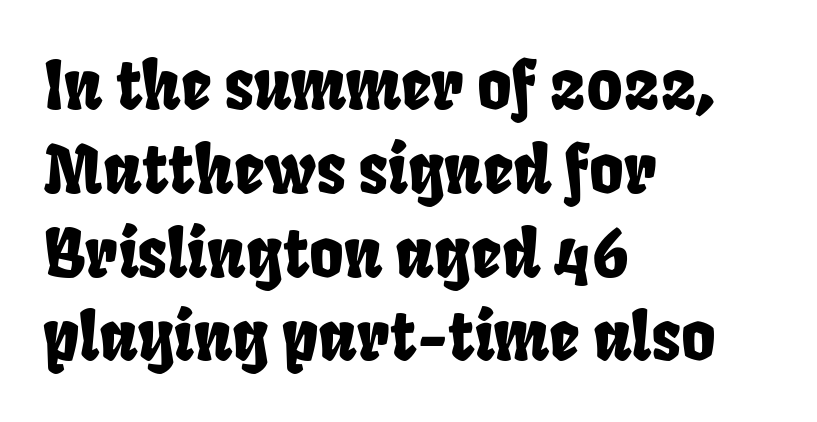
The letterforms sit shoulder to shoulder at normal distance. Underlining? Definitely not there. Leading: standard. Type style note: lacks serifs.
